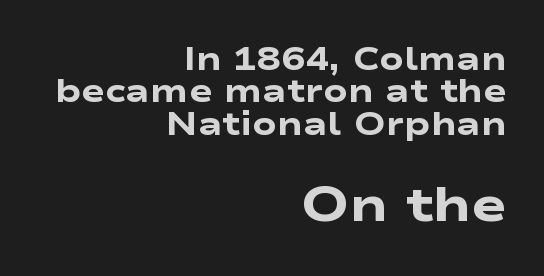
Q: Is the text bold? A: Yes.
Q: Is the typeface a serif or a sans-serif typeface? A: Sans-serif.
Q: Is the text underlined? A: No.
Q: How is the paragraph aligned? A: Right-aligned.
Q: Is the spacing between letters normal or unusually wide? A: Normal.
Q: Is the spacing between lines tight, normal or loose? A: Tight.
Q: Which block of text is set in a larger size, the first (top) or the second (bottom)? A: The second (bottom) one.
Q: Width (condensed, normal, or wide)? A: Wide.
Q: Stroke contrast? A: Low.
Q: x-height? A: Medium.
Q: Monospaced? A: No.
